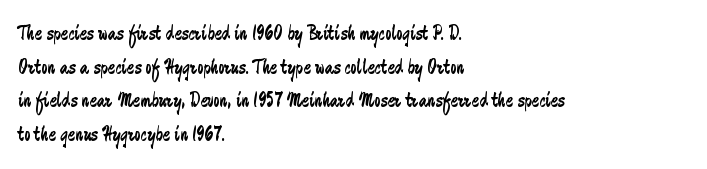
{"bold": "no", "underline": "no", "align": "left", "line_spacing": "normal", "line_spacing_ratio": 1.53, "letter_spacing": "normal", "letter_spacing_em": 0.0, "glyph_px": 22}
